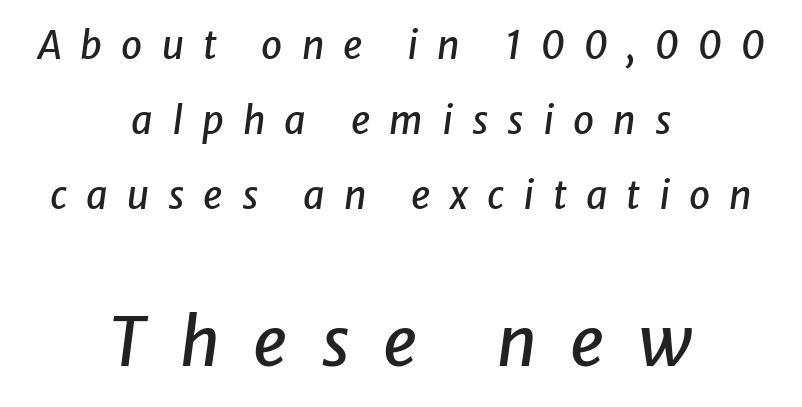
Casual observation: everything's sitting right in the middle. Each word looks stretched out because of the extra space between its letters. The passage shown begins with its smaller block and ends with its larger one. Plain, unruled lines of type.
